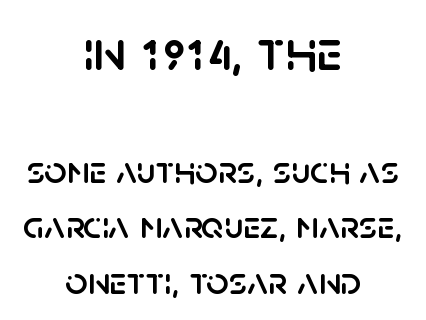
Check the space under the baseline: it is left empty. Proportional: the letters do not fall into vertical columns. Scale decreases going downward across the two blocks. The glyphs in this specimen are sans serif. In terms of leading, this rendering sits right in the middle. Italic: no, the glyphs are upright roman.
